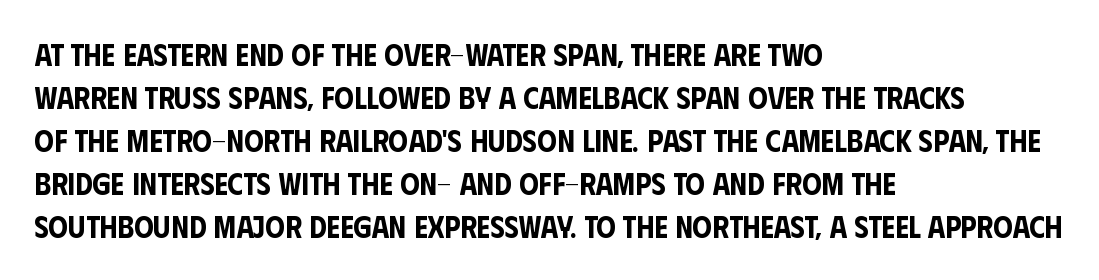
Q: Is the text italic (slanted)? A: No, it is upright.
Q: Is the typeface a serif or a sans-serif typeface? A: Sans-serif.
Q: Is the text underlined? A: No.
Q: How is the paragraph aligned? A: Left-aligned.
Q: Is the spacing between letters normal or unusually wide? A: Normal.
Q: Is the spacing between lines tight, normal or loose? A: Normal.
Q: Width (condensed, normal, or wide)? A: Condensed.
Q: Stroke contrast? A: Low.
Q: x-height? A: Large.
Q: Monospaced? A: No.
